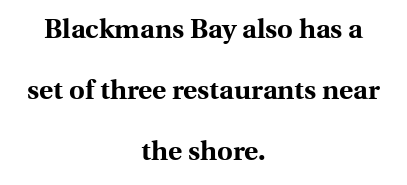
Is the type bold? Yes — the strokes are clearly thick and heavy. The typesetter chose a symmetrical, centered arrangement here. Posture: vertical. Clear beneath every line of the passage.
